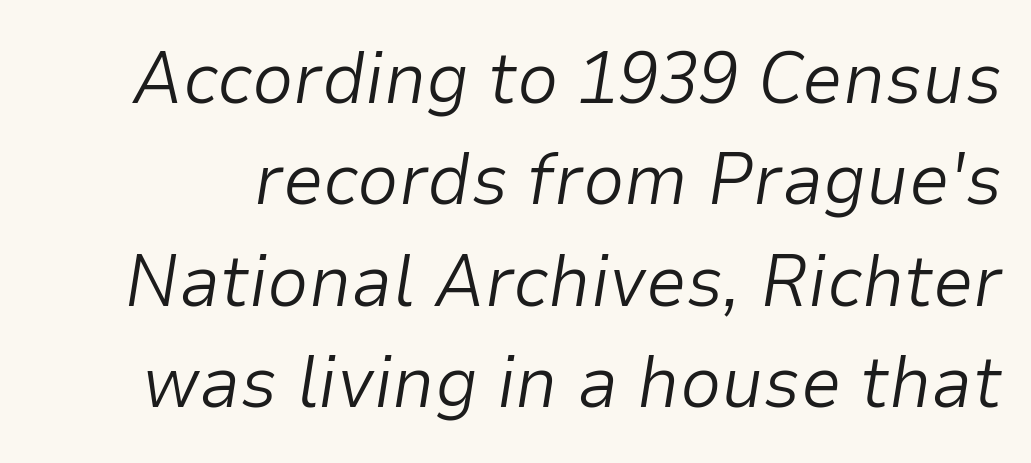
The foot of each line stays bare and open. There is no visible air inserted between adjacent glyphs. Looks like regular typesetting: each glyph gets only the width it needs. The face used here has a pronounced slope to its letters.
